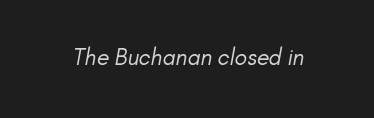
{"bold": "no", "underline": "no", "letter_spacing": "normal", "letter_spacing_em": 0.0, "glyph_px": 23}
